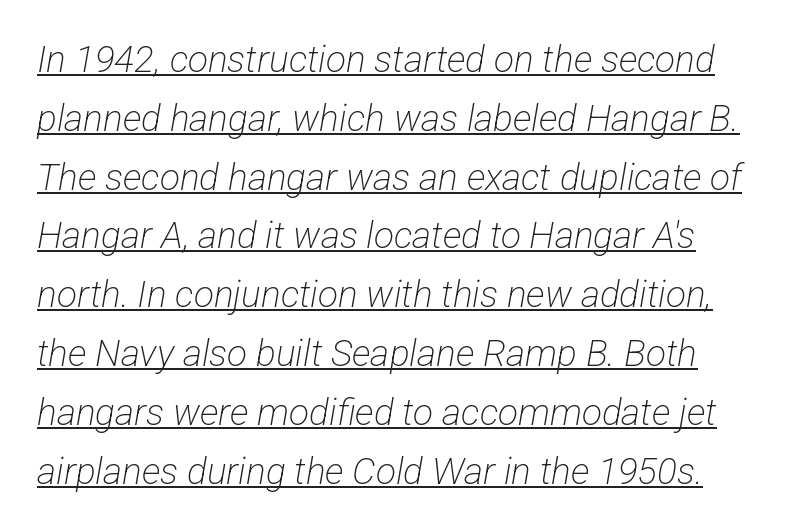
Q: Is the text bold? A: No.
Q: Is the typeface a serif or a sans-serif typeface? A: Sans-serif.
Q: Is the text underlined? A: Yes.
Q: Is the spacing between letters normal or unusually wide? A: Normal.
Q: Is the spacing between lines tight, normal or loose? A: Normal.
Q: Width (condensed, normal, or wide)? A: Condensed.
Q: Stroke contrast? A: Low.
Q: x-height? A: Medium.
Q: Monospaced? A: No.
